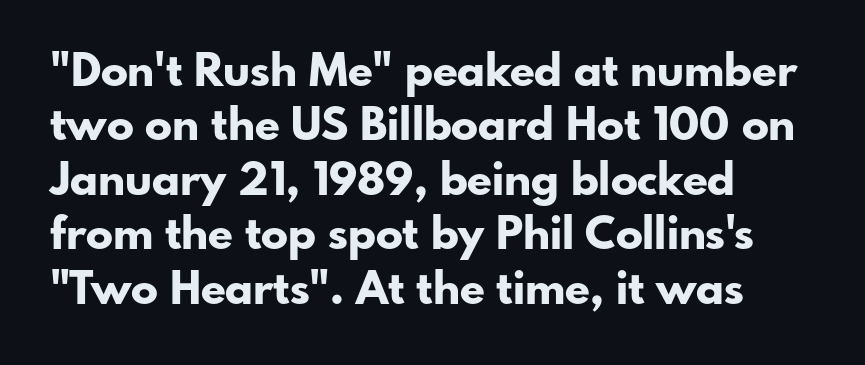
The image shows 45 px bold sans-serif type, upright; set left-aligned, line spacing 1.21x, normal letter spacing, not underlined; low stroke contrast and a small x-height.
